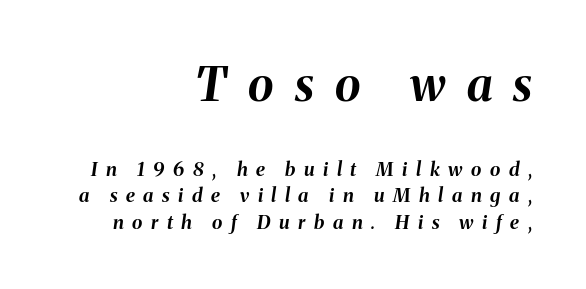
{"italic": "yes", "lean": "right", "slant_degrees": 8, "bold": "yes", "weight": "bold", "width": "normal", "stroke_contrast": "medium", "x_height": "medium", "monospaced": "no", "underline": "no", "align": "right", "line_spacing": "normal", "line_spacing_ratio": 1.39, "letter_spacing": "wide", "letter_spacing_em": 0.45, "larger_block": "first", "size_ratio": 2.47, "glyph_px": 47}
